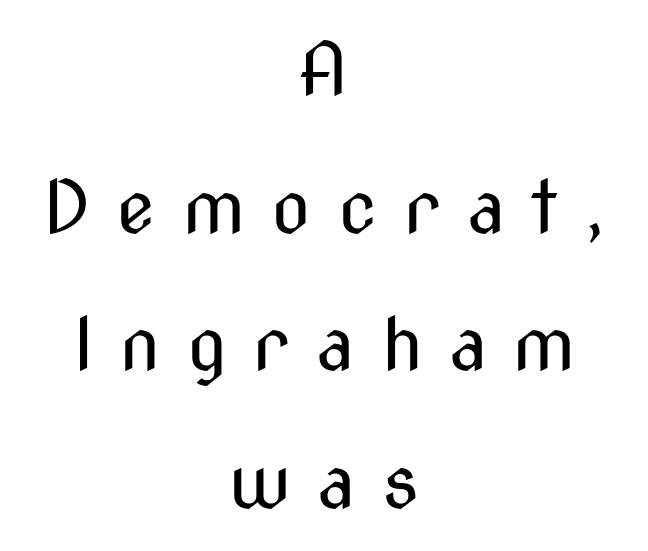
Q: Is the text bold? A: No.
Q: Is the text italic (slanted)? A: No, it is upright.
Q: Is the typeface a serif or a sans-serif typeface? A: Sans-serif.
Q: Is the text underlined? A: No.
Q: How is the paragraph aligned? A: Centered.
Q: Is the spacing between letters normal or unusually wide? A: Unusually wide.
Q: Is the spacing between lines tight, normal or loose? A: Loose.
Q: Width (condensed, normal, or wide)? A: Condensed.
Q: Stroke contrast? A: Medium.
Q: x-height? A: Medium.
Q: Monospaced? A: No.
